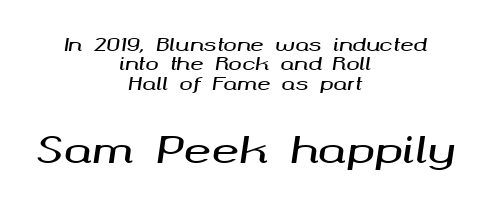
{"italic": "yes", "lean": "right", "slant_degrees": 8, "width": "wide", "stroke_contrast": "medium", "x_height": "medium", "monospaced": "no", "underline": "no", "align": "center", "line_spacing": "tight", "line_spacing_ratio": 1.08, "letter_spacing": "normal", "letter_spacing_em": 0.0, "larger_block": "second", "size_ratio": 2.06, "glyph_px": 37}
